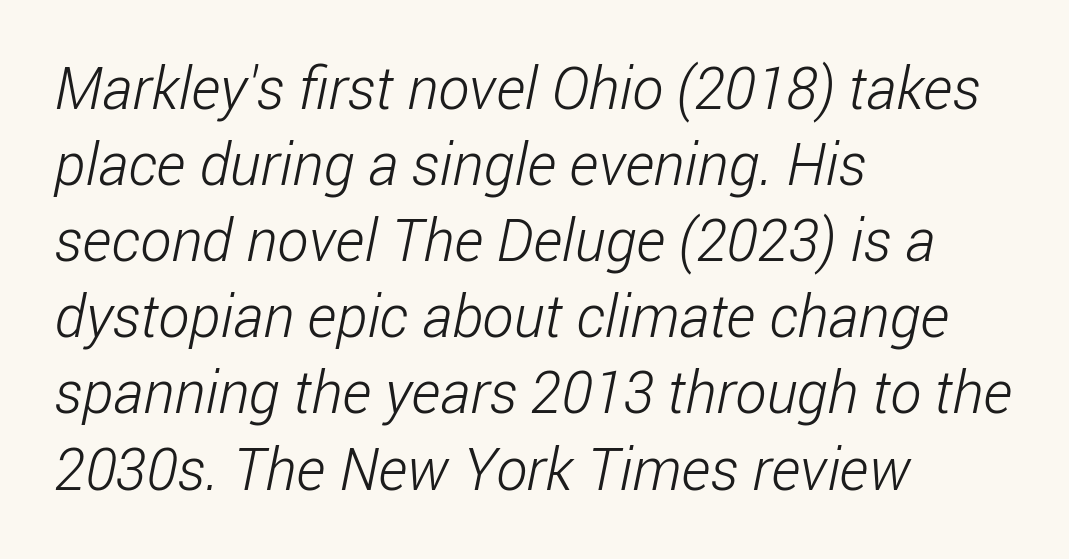
Q: Is the text bold? A: No.
Q: Is the typeface a serif or a sans-serif typeface? A: Sans-serif.
Q: Is the text underlined? A: No.
Q: How is the paragraph aligned? A: Left-aligned.
Q: Is the spacing between letters normal or unusually wide? A: Normal.
Q: Is the spacing between lines tight, normal or loose? A: Normal.
Q: Width (condensed, normal, or wide)? A: Condensed.
Q: Stroke contrast? A: Low.
Q: x-height? A: Medium.
Q: Monospaced? A: No.
